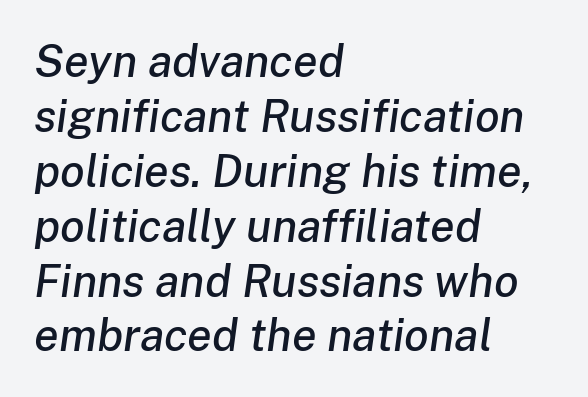
Reading down the block, your eye returns to a fixed left position each line. Descender tails drop into unmarked territory. Does extra space separate the letters? No, they use regular spacing. The face used here is proportionally spaced, like ordinary book or web type.
